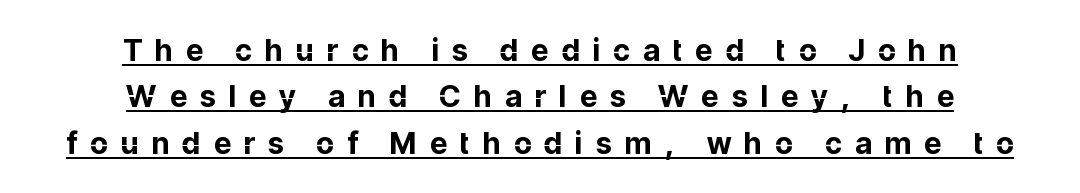
Q: Is the text bold? A: Yes.
Q: Is the text italic (slanted)? A: No, it is upright.
Q: Is the typeface a serif or a sans-serif typeface? A: Sans-serif.
Q: Is the text underlined? A: Yes.
Q: How is the paragraph aligned? A: Centered.
Q: Is the spacing between letters normal or unusually wide? A: Unusually wide.
Q: Is the spacing between lines tight, normal or loose? A: Normal.
Q: Width (condensed, normal, or wide)? A: Normal.
Q: Stroke contrast? A: Low.
Q: x-height? A: Medium.
Q: Monospaced? A: No.
